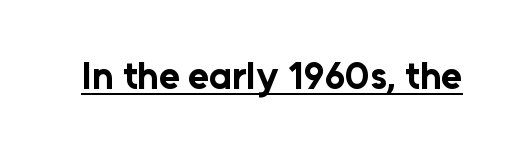
The image shows 38 px bold sans-serif type, upright; set normal letter spacing, underlined; low stroke contrast and a medium x-height.
